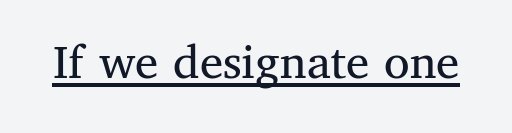
{"serif": "yes", "italic": "no", "bold": "no", "weight": "regular", "width": "normal", "stroke_contrast": "medium", "x_height": "medium", "monospaced": "no", "underline": "yes", "letter_spacing": "normal", "letter_spacing_em": 0.0, "glyph_px": 52}
